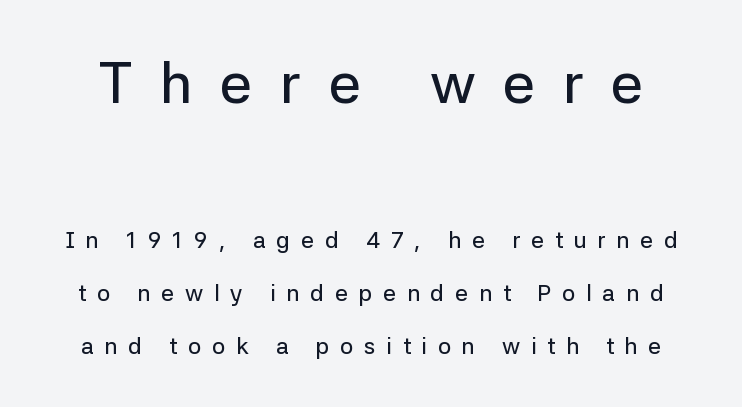
The image shows 58 px sans-serif type, upright; set loose line spacing (2.29x), unusually wide letter spacing (+0.47 em), not underlined; the first (top) block is 2.52x larger; low stroke contrast and a medium x-height.
